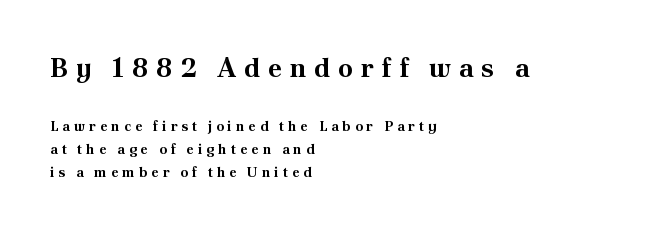
Vertically, the passage feels balanced, rows spaced as you'd expect. What stands out about the letter spacing? Its width — letters are far apart. The lines in this sample share a left origin and differ only in where they stop. The characters look thick and weighty, a clear bold. The specimen omits any rule beneath the text block's lines.
